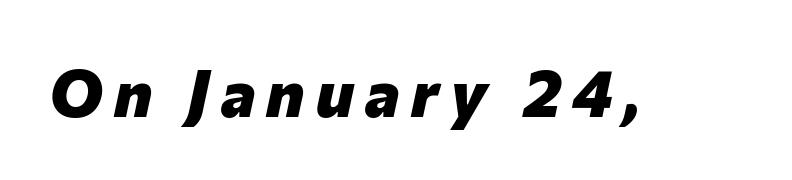
The image shows 66 px heavy type, italic (leaning right); set not underlined; low stroke contrast and a medium x-height.
